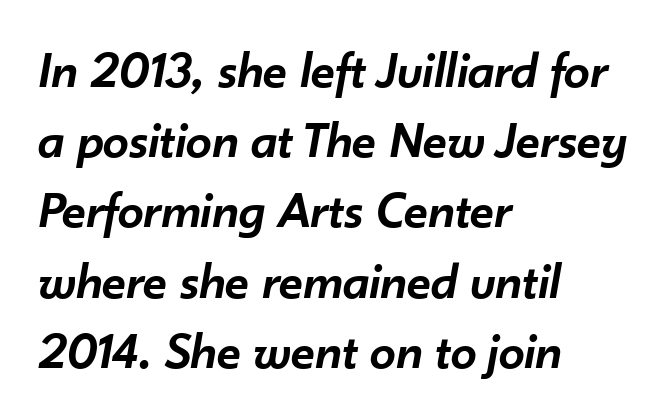
Regarding leading, the lines here are spaced in the standard way. Would a proofreader flag this as italicized? Yes. As a designer I'd log this as weight 600, semibold. The rendering uses natural spacing where letterforms have individual widths. All the whitespace from short lines collects on the right.
